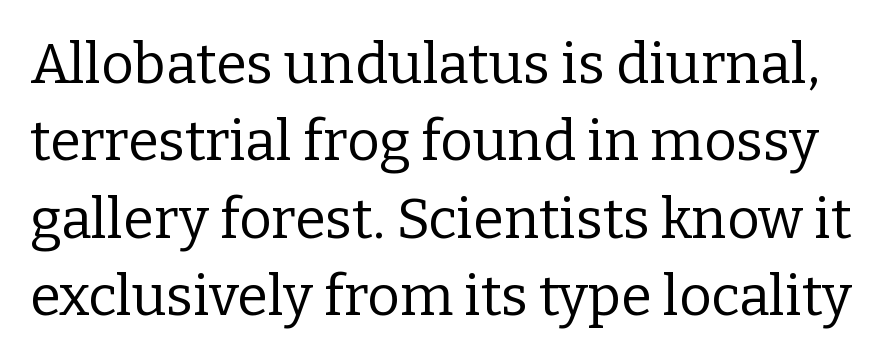
The image shows 56 px regular-weight serif type, upright; set normal line spacing (1.38x), normal letter spacing, not underlined; low stroke contrast and a medium x-height.
